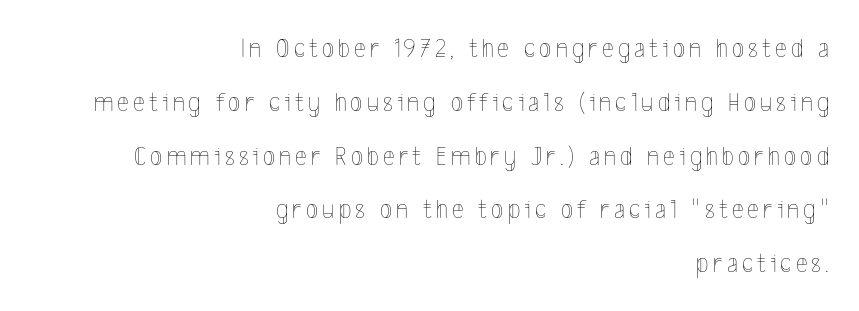
Unlike italic type, these characters show no tilt at all. You could not count columns in this text — the font is proportionally spaced. The cut favours lightness, reaching ordinary text weight at its darkest. The rag falls on the left side of this text block. Vertically, the passage feels expansive, rows floating well apart. A bare baseline throughout the passage.
